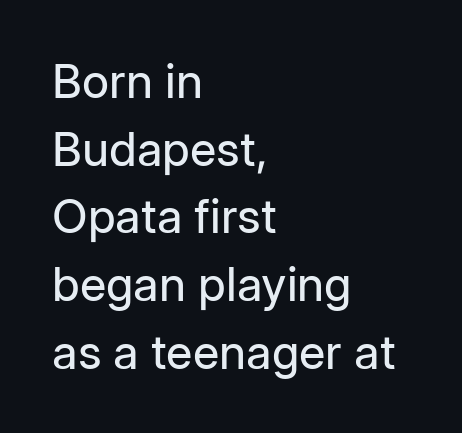
Counters stay open thanks to moderate or lighter strokes. Where is the straight margin? On the left. Descenders are the only things crossing below the line. The passage shown is typeset with a sans-serif family. A typesetter would call this zero additional tracking.
